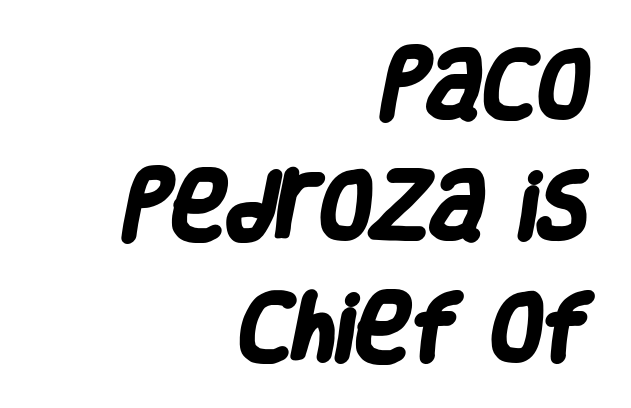
The image shows 75 px heavy, condensed sans-serif type; set right-aligned, normal line spacing (1.62x), normal letter spacing, not underlined; low stroke contrast and a large x-height.
